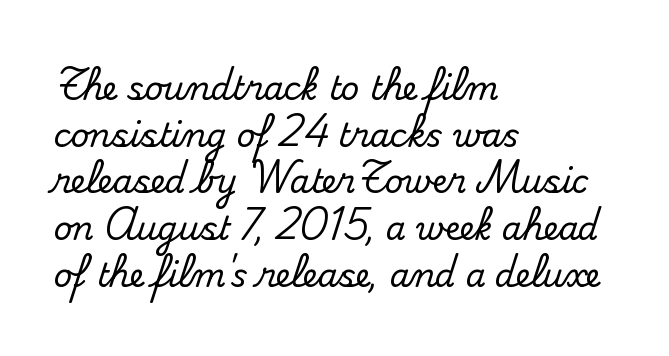
{"width": "normal", "stroke_contrast": "medium", "x_height": "small", "monospaced": "no", "underline": "no", "align": "left", "line_spacing": "normal", "line_spacing_ratio": 1.46, "letter_spacing": "normal", "letter_spacing_em": 0.0, "glyph_px": 32}
